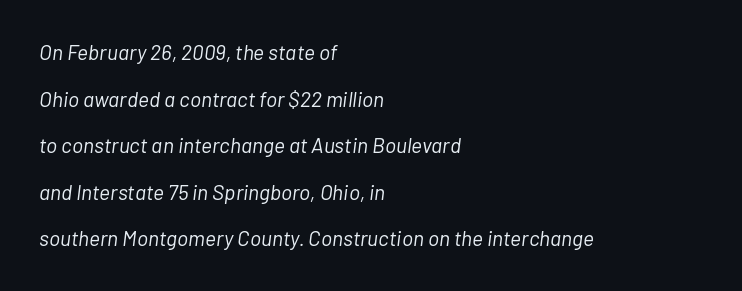
The image shows 21 px text type, italic (leaning right); set left-aligned, loose line spacing (2.22x), normal letter spacing, not underlined.
